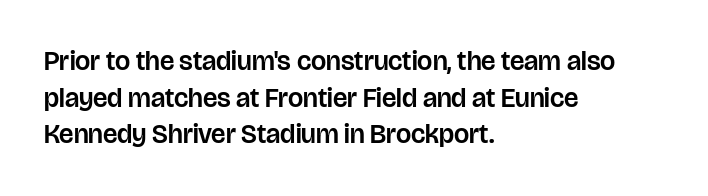
The image shows 27 px text type, upright; set left-aligned, normal line spacing (1.36x), normal letter spacing, not underlined.
